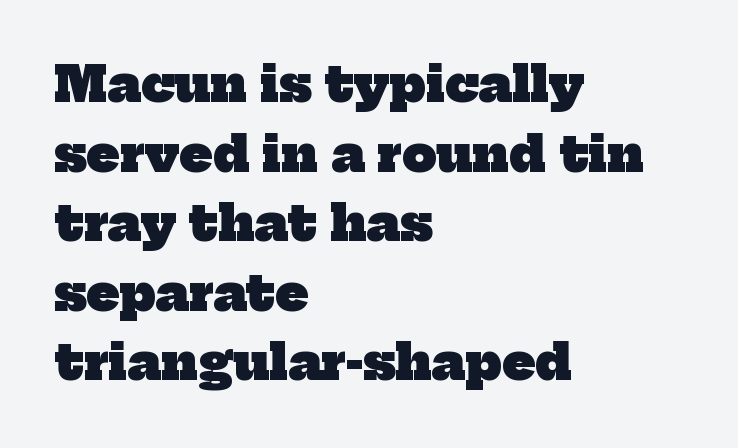
The image shows 48 px heavy serif type; set left-aligned, normal line spacing (1.45x), normal letter spacing, not underlined; low stroke contrast and a medium x-height.
